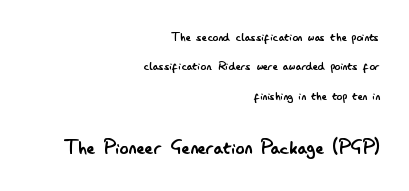
The lower block of text is set noticeably larger than the block above it. The letters stand straight up with perfectly vertical stems. A light-to-regular cut is what we see here. These lines stand farther apart than default settings would place them.
